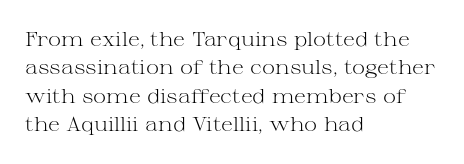
{"italic": "no", "bold": "no", "underline": "no", "align": "left", "line_spacing": "normal", "line_spacing_ratio": 1.42, "letter_spacing": "normal", "letter_spacing_em": 0.0, "glyph_px": 20}
